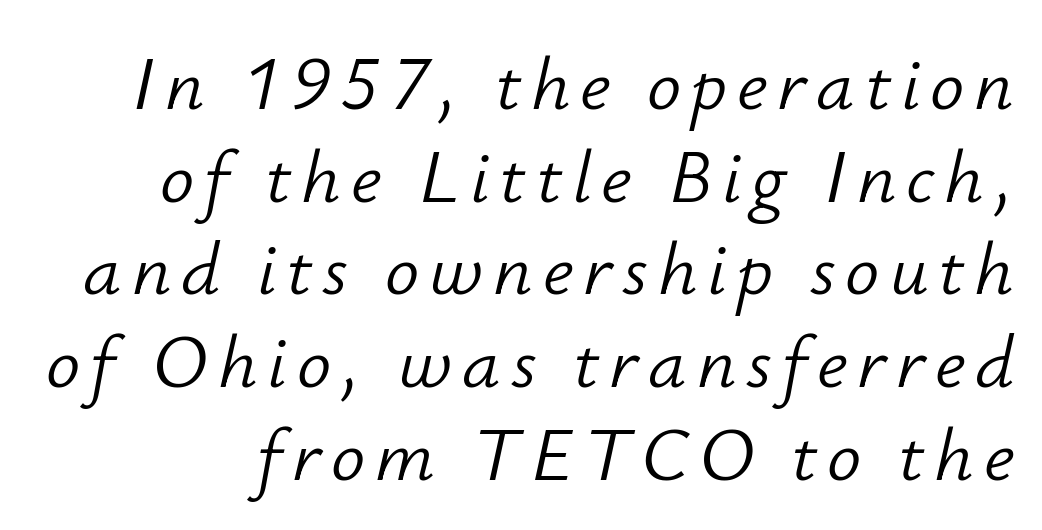
Beneath every word, the page is bare. Looking at the ascenders, they clearly lean. These glyphs show unthickened strokes, regular width or finer. Is this a fixed-width face? No — the glyphs have proportional, varying widths.
